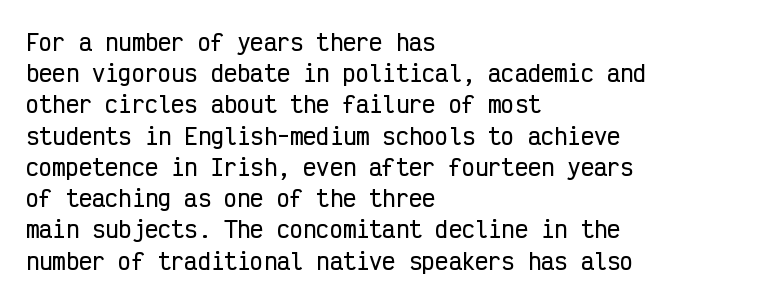
The image shows 22 px text type, upright; set left-aligned, normal line spacing (1.42x), normal letter spacing, not underlined.
